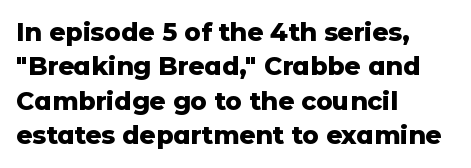
The image shows 25 px bold type, upright; set left-aligned, normal line spacing (1.38x), normal letter spacing, not underlined.
